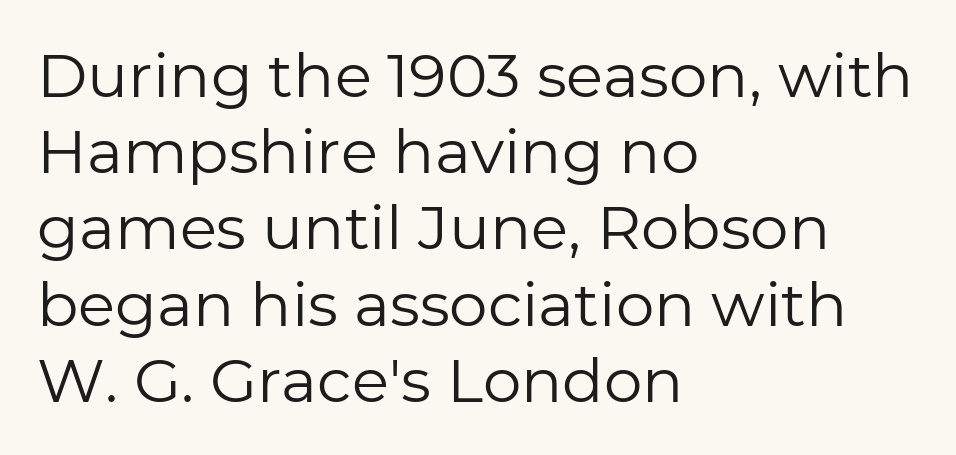
Regarding serifs, this sample does without them. Each stroke keeps to a modest, everyday thickness or less. Type without underlining. These lines were composed using upright roman letters. Do the characters align in a grid? No, the font is proportional. There is no visible air inserted between adjacent glyphs.
